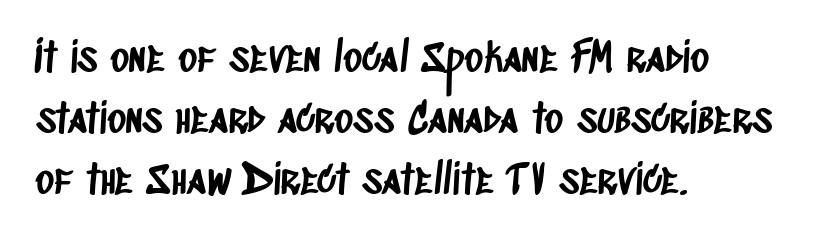
All the whitespace from short lines collects on the right. Varying glyph widths throughout — classic text-font behaviour. Descenders hang freely into open space. Tracking here is standard; glyphs follow each other at the usual distance. Students, observe: this is what conventionally led text looks like. The passage shown is typeset with a sans-serif family.
